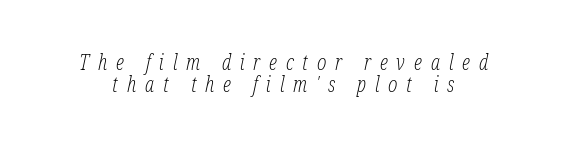
Q: Is the text bold? A: No.
Q: Is the text italic (slanted)? A: Yes, it leans right by about 12 degrees.
Q: Is the text underlined? A: No.
Q: Is the spacing between letters normal or unusually wide? A: Unusually wide.
Q: Is the spacing between lines tight, normal or loose? A: Tight.
